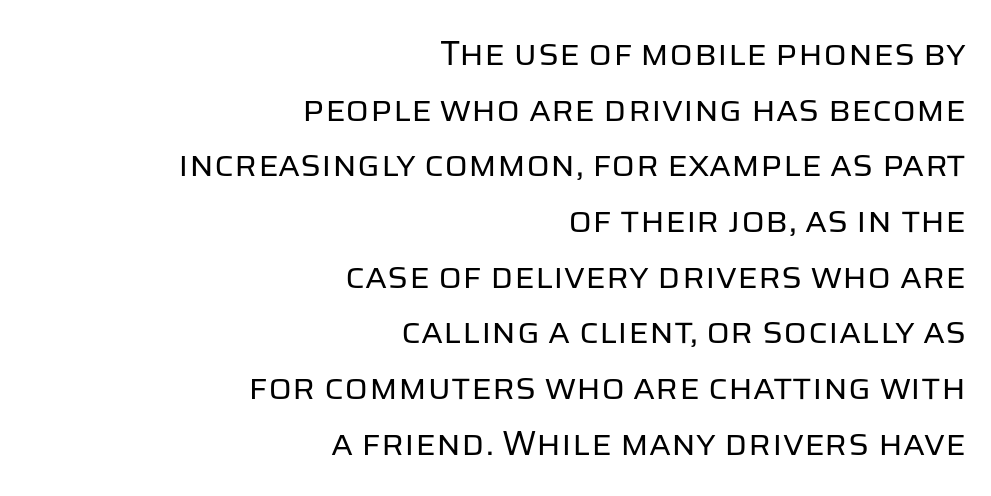
{"serif": "no", "italic": "no", "bold": "no", "weight": "regular", "width": "normal", "stroke_contrast": "low", "x_height": "large", "monospaced": "no", "underline": "no", "align": "right", "line_spacing": "normal", "line_spacing_ratio": 1.59, "letter_spacing": "normal", "letter_spacing_em": 0.0, "glyph_px": 35}
